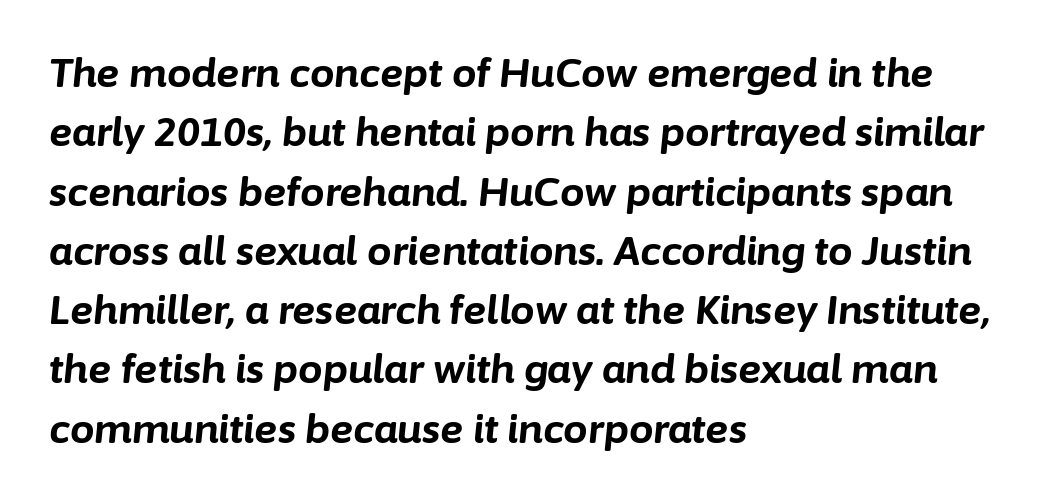
{"italic": "yes", "lean": "right", "slant_degrees": 6, "bold": "yes", "weight": "bold", "width": "normal", "stroke_contrast": "low", "x_height": "medium", "monospaced": "no", "underline": "no", "align": "left", "line_spacing": "normal", "line_spacing_ratio": 1.52, "letter_spacing": "normal", "letter_spacing_em": 0.0, "glyph_px": 39}
